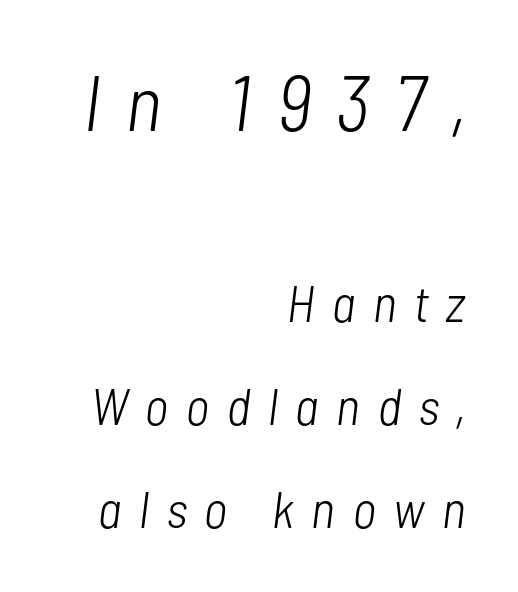
The image shows 78 px light, condensed type, italic (leaning right); set right-aligned, loose line spacing (1.98x), unusually wide letter spacing (+0.34 em), not underlined; the first (top) block is 1.5x larger; low stroke contrast and a medium x-height.
